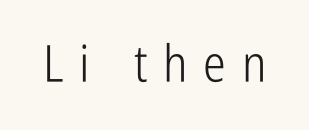
Do the letters lean? They stand straight. The horizontal fit of the characters is loose and conspicuously gappy. The string is rendered with underlining switched off. Each letter's strokes conclude bluntly, with no projecting serifs. The strokes carry an ordinary text weight at most.
